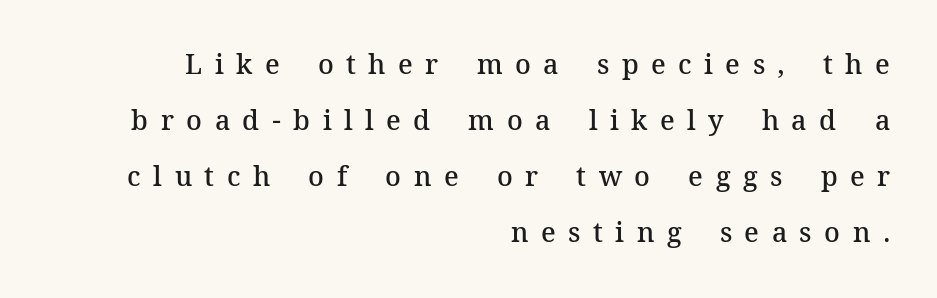
{"italic": "no", "bold": "semi", "underline": "no", "align": "right", "line_spacing": "loose", "line_spacing_ratio": 2.07, "letter_spacing": "wide", "letter_spacing_em": 0.46, "glyph_px": 27}
